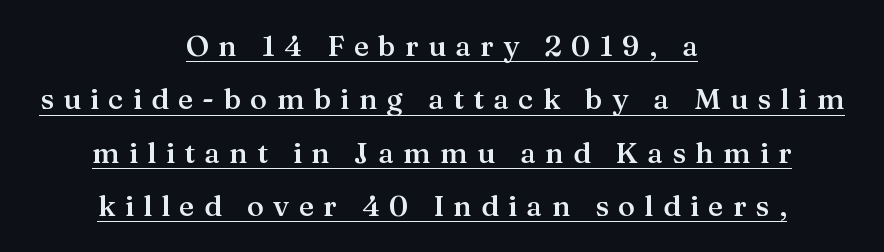
{"serif": "yes", "italic": "no", "bold": "semi", "weight": "semibold", "width": "normal", "stroke_contrast": "medium", "x_height": "medium", "monospaced": "no", "underline": "yes", "align": "center", "line_spacing_ratio": 1.84, "letter_spacing": "wide", "letter_spacing_em": 0.32, "glyph_px": 29}
